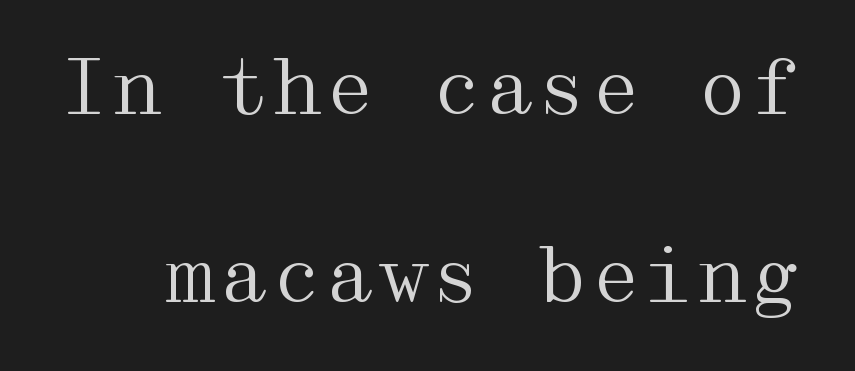
Has an underline been added? It has not. Compared with typical body copy, the letter spacing here is the same. Is there any slant? The stems are plumb. The lines are spread far apart with generous leading. The designer went with a serif here, giving each stem small feet.
